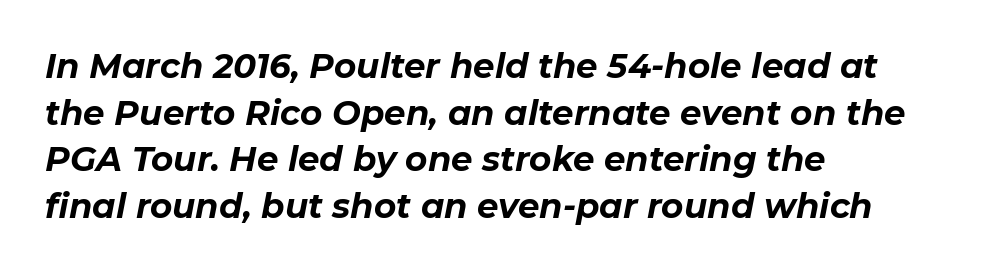
You'd pick this weight for a headline — it's a proper bold. Caption: standard tracking, unaltered. Is the block centered? No — it sits flush against the left margin. Looks like regular typesetting: each glyph gets only the width it needs. The face used here has a pronounced slope to its letters.
